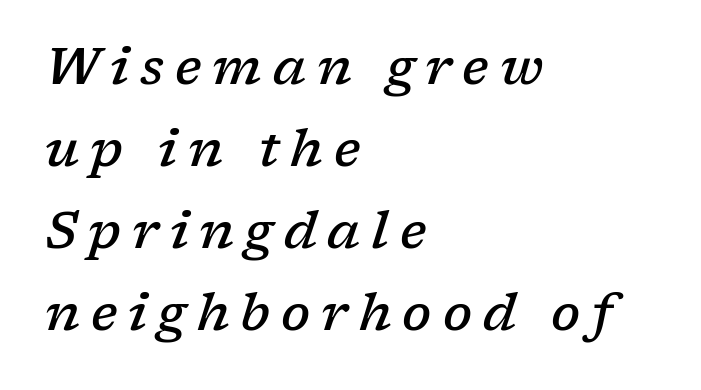
The image shows 52 px semibold serif type, italic (leaning right); set left-aligned, normal line spacing (1.58x), unusually wide letter spacing (+0.21 em), not underlined; low stroke contrast and a medium x-height.
